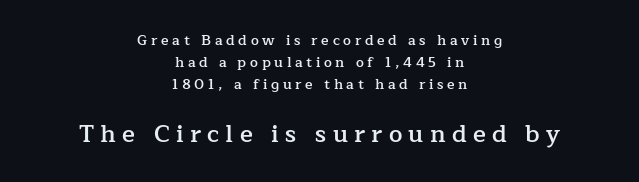
Q: Is the text bold? A: Semi-bold.
Q: Is the text italic (slanted)? A: No, it is upright.
Q: Is the text underlined? A: No.
Q: How is the paragraph aligned? A: Centered.
Q: Is the spacing between letters normal or unusually wide? A: Unusually wide.
Q: Is the spacing between lines tight, normal or loose? A: Normal.
Q: Which block of text is set in a larger size, the first (top) or the second (bottom)? A: The second (bottom) one.
